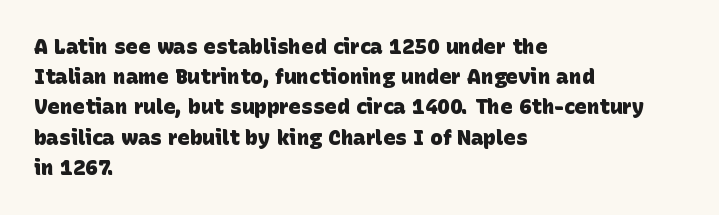
There is no visible air inserted between adjacent glyphs. The text block is weighted toward the left margin, trailing off unevenly rightward. Words float on clear page, feet unadorned. Vertical spacing — default. Students, this is bold: see how much ink each stroke carries.
